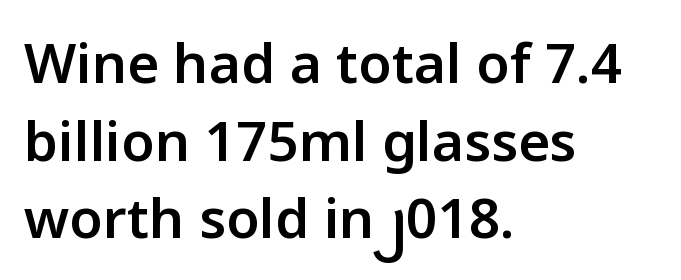
The line-height multiplier appears to be the usual default. Beneath every word, the page is bare. The type is set solid horizontally, with unmodified tracking. Here the designer chose a conventional face with non-uniform glyph widths. The compositor pushed each line to the left boundary.
